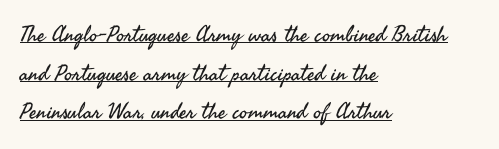
A typographer would call this underscored text. The font is comparable to plain body text, perhaps lighter. The setting favours the left margin, as ordinary paragraphs usually do. The line texture is even and compact thanks to regular tracking.
